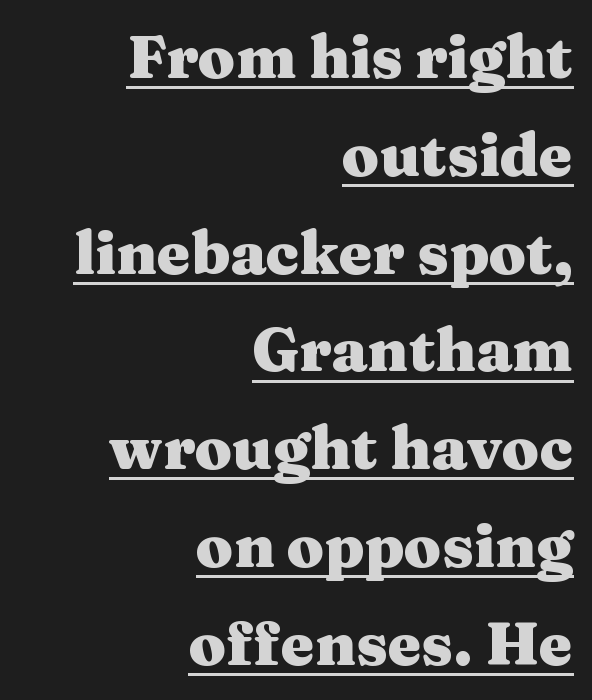
The words here are underlined. Honestly, the letter spacing is just normal — you wouldn't notice it. The typesetter chose a ragged-left arrangement here. What's the leading like? Ordinary, nothing unusual. Here the designer chose a conventional face with non-uniform glyph widths. You'd pick this weight for a headline — it's a proper bold.
